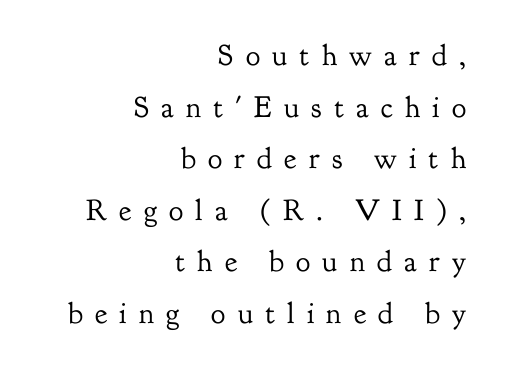
{"serif": "yes", "italic": "no", "bold": "no", "weight": "regular", "width": "normal", "stroke_contrast": "low", "x_height": "small", "monospaced": "no", "underline": "no", "align": "right", "line_spacing_ratio": 1.72, "letter_spacing": "wide", "letter_spacing_em": 0.41, "glyph_px": 30}
